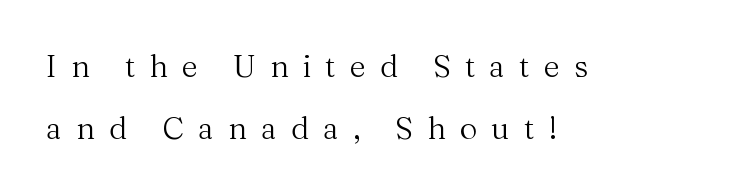
The image shows 31 px regular-weight serif type, upright; set left-aligned, loose line spacing (1.99x), unusually wide letter spacing (+0.45 em), not underlined; medium stroke contrast and a medium x-height.
